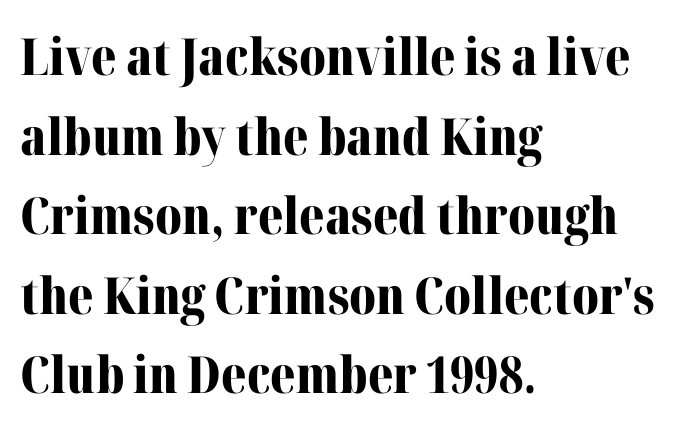
{"serif": "yes", "italic": "no", "bold": "yes", "weight": "bold", "width": "normal", "stroke_contrast": "medium", "x_height": "medium", "monospaced": "no", "underline": "no", "align": "left", "line_spacing": "normal", "line_spacing_ratio": 1.56, "letter_spacing": "normal", "letter_spacing_em": 0.0, "glyph_px": 51}
